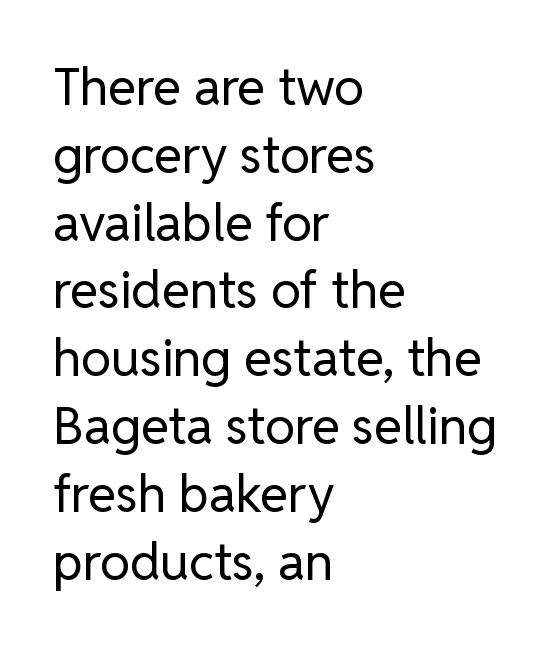
The image shows 51 px regular-weight sans-serif type, upright; set left-aligned, normal line spacing (1.33x), normal letter spacing, not underlined; low stroke contrast and a medium x-height.
